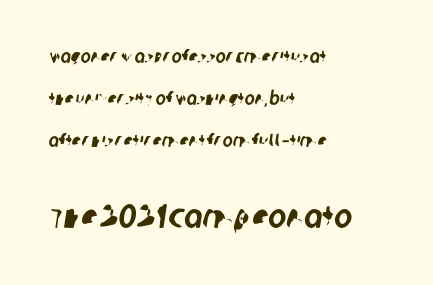
This rendering leaves character spacing at its baseline value. These lines are set flush left with a ragged right edge. A great deal of white space separates one row of letters from the next. Bare-footed words on every line. To sum up the face: it is a sans, with no serifs.
